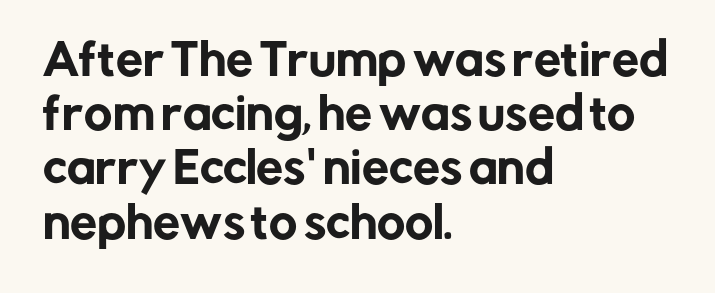
If you drew a ruler down the left edge, every line would touch it. The strip under each line holds only bare page. Think of a printed novel: that variable character pitch is what you see here. Characters remain perfectly vertical along every line.
